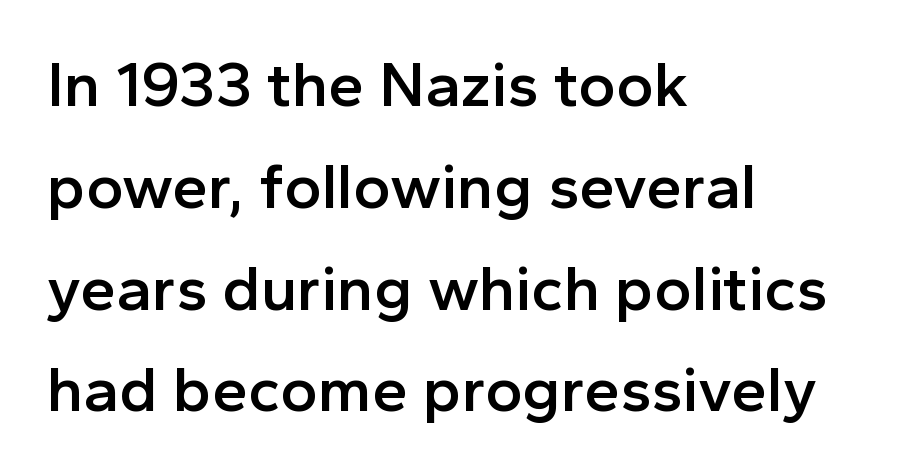
Glyph-to-glyph distance matches everyday printed text. This sample keeps an unexceptional amount of space between lines. A sans-serif font was chosen for this passage. Short and long lines alike share a common starting point at left.
